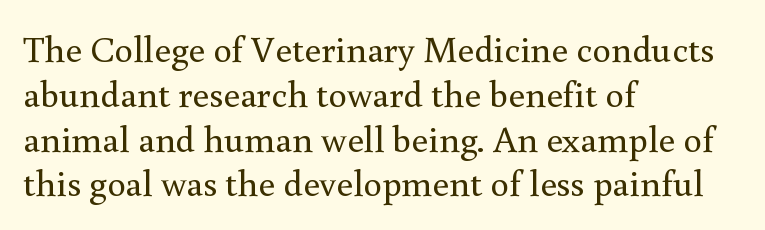
The image shows 37 px regular-weight serif type, upright; set left-aligned, line spacing 1.21x, normal letter spacing, not underlined; a small x-height.
